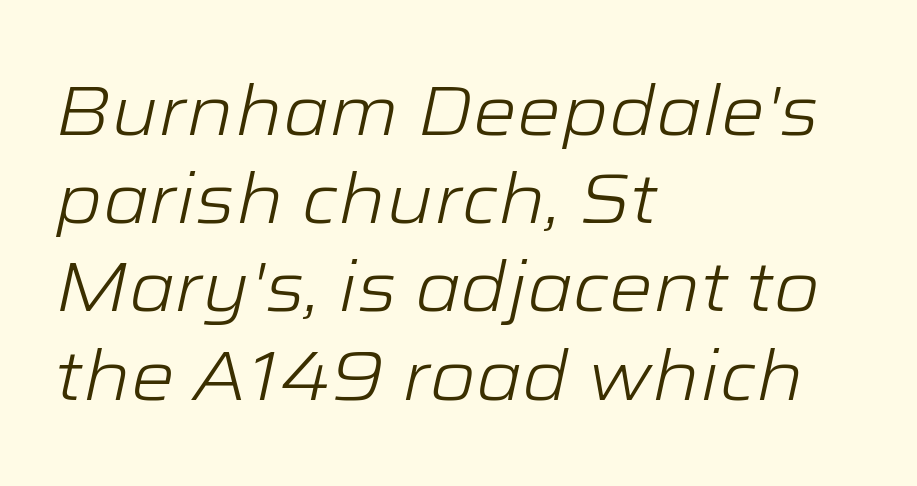
Q: Is the text bold? A: No.
Q: Is the text italic (slanted)? A: Yes, it leans right by about 12 degrees.
Q: Is the text underlined? A: No.
Q: How is the paragraph aligned? A: Left-aligned.
Q: Is the spacing between letters normal or unusually wide? A: Normal.
Q: Is the spacing between lines tight, normal or loose? A: Normal.
Q: Width (condensed, normal, or wide)? A: Wide.
Q: Stroke contrast? A: Low.
Q: x-height? A: Medium.
Q: Monospaced? A: No.
